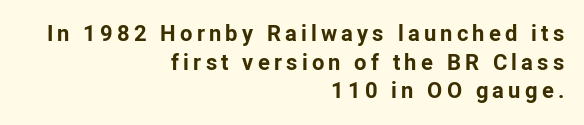
The image shows 22 px bold type, upright; set right-aligned, normal line spacing (1.3x), not underlined.
